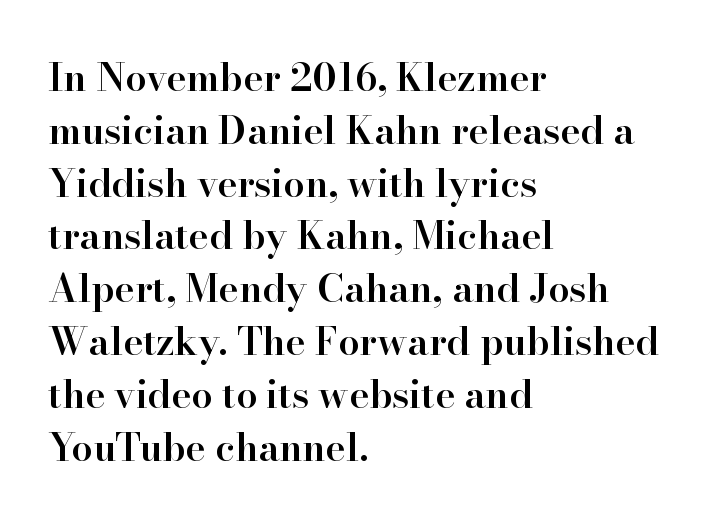
{"serif": "yes", "italic": "no", "bold": "semi", "weight": "semibold", "width": "normal", "stroke_contrast": "high", "x_height": "small", "monospaced": "no", "underline": "no", "align": "left", "line_spacing": "normal", "line_spacing_ratio": 1.39, "letter_spacing": "normal", "letter_spacing_em": 0.0, "glyph_px": 38}
